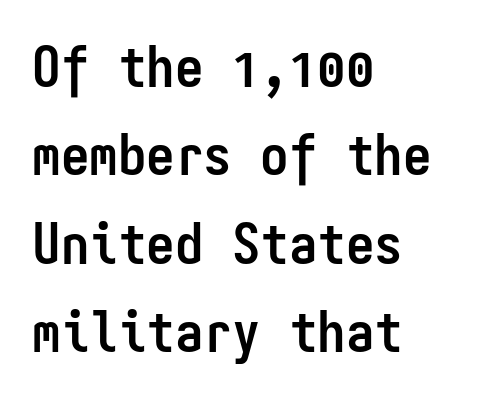
The image shows 57 px semibold, condensed sans-serif type, upright, monospaced; set left-aligned, normal line spacing (1.55x), normal letter spacing, not underlined; low stroke contrast and a medium x-height.
